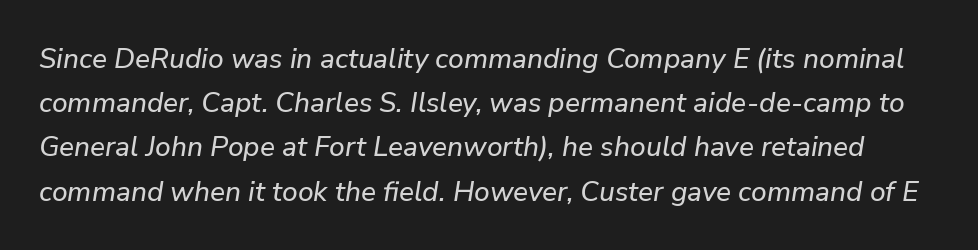
There is no visible air inserted between adjacent glyphs. The axis of the letterforms is tilted away from vertical. You could not count columns in this text — the font is proportionally spaced. The designer left line spacing at the default. The baseline area is clear.
